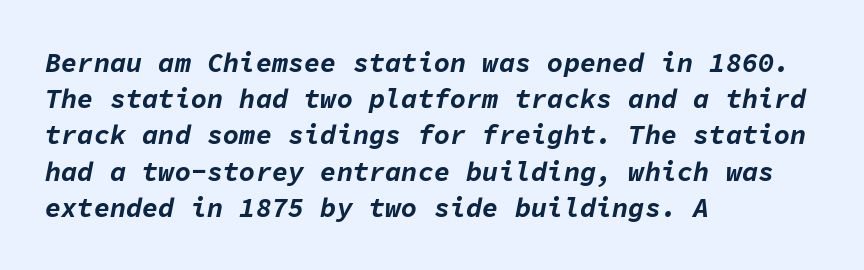
Honestly, there is no underline to notice here at all. Caption: multi-line text, flush left, ragged right. These lines sit exactly where default settings would place them. Thick stems and heavy bowls — unmistakably bold. This rendering leaves character spacing at its baseline value. Compared with ordinary roman type, these characters are visibly tilted.
